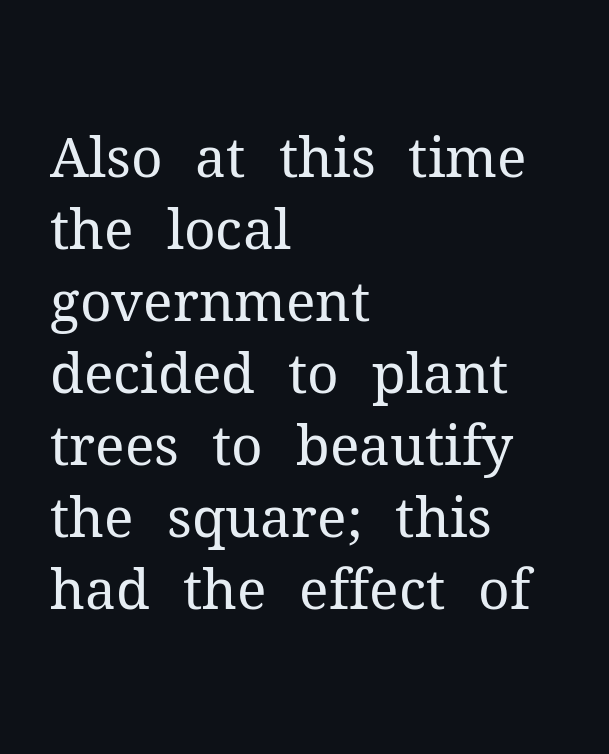
Q: Is the text bold? A: No.
Q: Is the text italic (slanted)? A: No, it is upright.
Q: Is the typeface a serif or a sans-serif typeface? A: Serif.
Q: Is the text underlined? A: No.
Q: How is the paragraph aligned? A: Left-aligned.
Q: Is the spacing between letters normal or unusually wide? A: Normal.
Q: Is the spacing between lines tight, normal or loose? A: Normal.
Q: Width (condensed, normal, or wide)? A: Normal.
Q: Stroke contrast? A: Medium.
Q: x-height? A: Medium.
Q: Monospaced? A: No.
